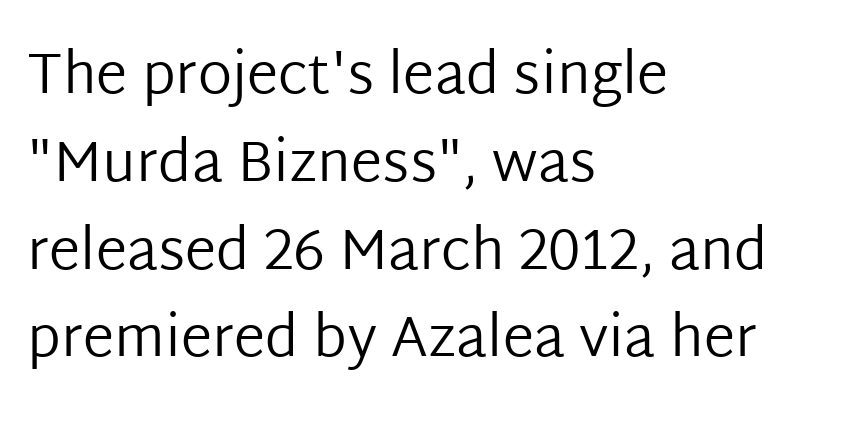
Caption: standard tracking, unaltered. A bare baseline throughout the passage. The leading is moderate, giving the passage an even texture. What kind of face is this? One without serifs — a sans.
